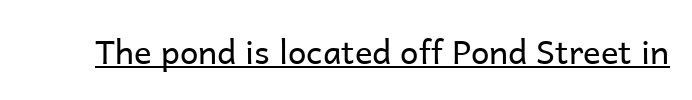
{"serif": "no", "italic": "no", "bold": "no", "weight": "regular", "width": "normal", "stroke_contrast": "low", "x_height": "medium", "monospaced": "no", "underline": "yes", "letter_spacing": "normal", "letter_spacing_em": 0.0, "glyph_px": 33}
